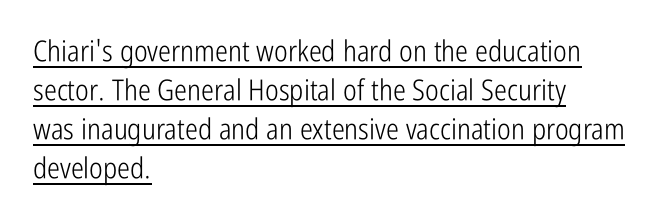
{"serif": "no", "italic": "no", "bold": "no", "weight": "light", "width": "condensed", "stroke_contrast": "low", "x_height": "medium", "monospaced": "no", "underline": "yes", "align": "left", "line_spacing": "normal", "line_spacing_ratio": 1.34, "letter_spacing": "normal", "letter_spacing_em": 0.0, "glyph_px": 29}
